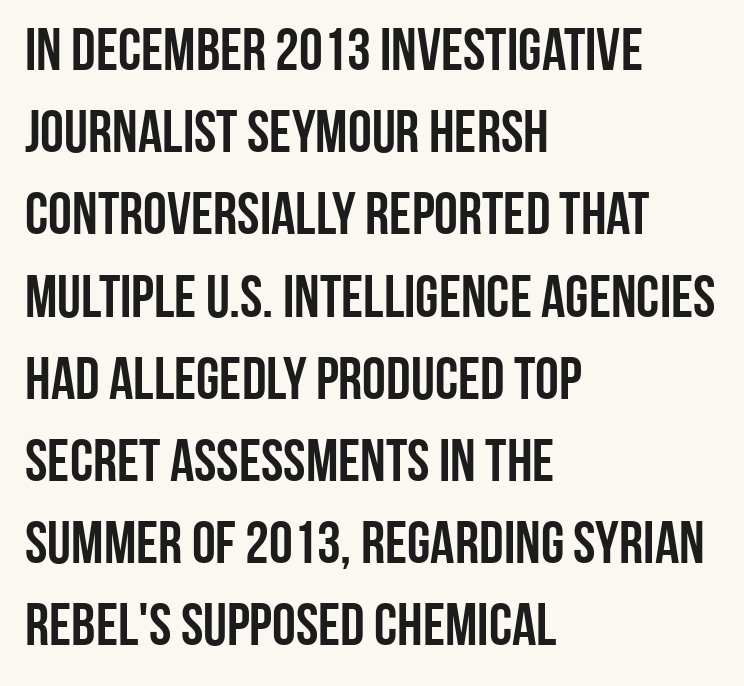
The image shows 60 px condensed sans-serif type, upright; set left-aligned, normal line spacing (1.37x), normal letter spacing, not underlined; low stroke contrast and a large x-height.
